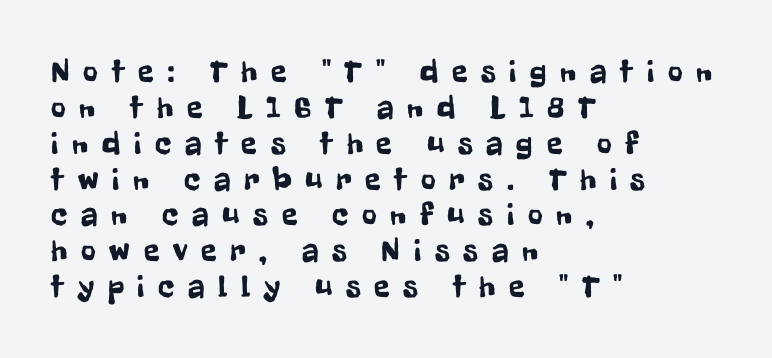
Reading down the block, your eye returns to a fixed left position each line. The type sits square on the baseline with zero lean. Summary of vertical rhythm: compact, with narrow interline spacing. In terms of letterspacing, this is a distinctly airy, spread setting. Just letters on the line, the space beneath them empty.
